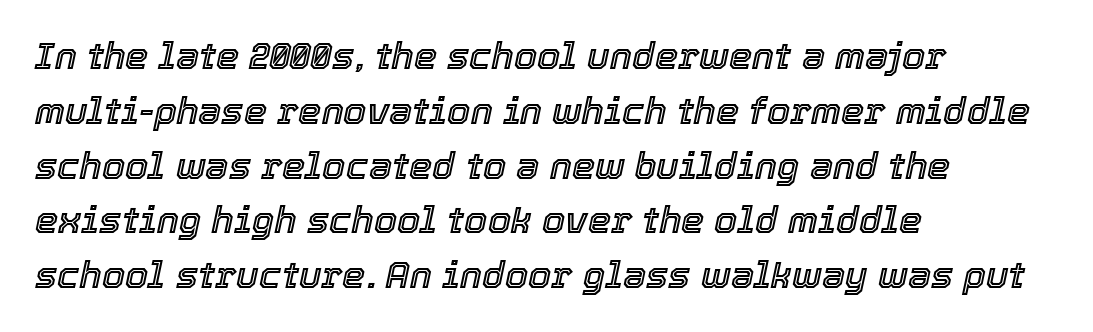
Q: Is the text italic (slanted)? A: Yes, it leans right by about 12 degrees.
Q: Is the text underlined? A: No.
Q: How is the paragraph aligned? A: Left-aligned.
Q: Is the spacing between letters normal or unusually wide? A: Normal.
Q: Is the spacing between lines tight, normal or loose? A: Normal.
Q: Width (condensed, normal, or wide)? A: Normal.
Q: x-height? A: Medium.
Q: Monospaced? A: No.
